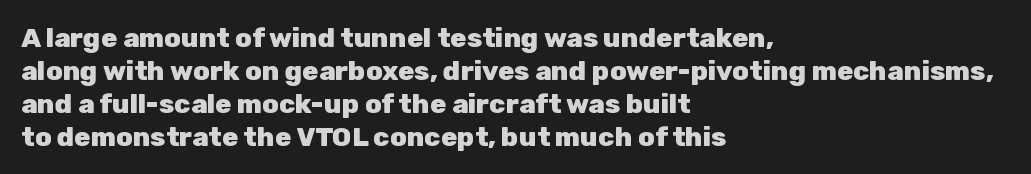
{"italic": "no", "bold": "yes", "underline": "no", "align": "left", "line_spacing_ratio": 1.22, "letter_spacing": "normal", "letter_spacing_em": 0.0, "glyph_px": 27}
